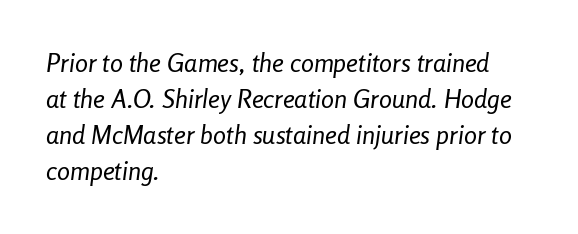
The image shows 26 px text type, italic (leaning right); set left-aligned, normal line spacing (1.39x), normal letter spacing, not underlined.
